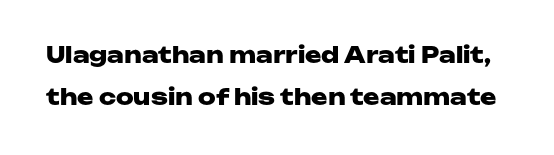
Q: Is the text bold? A: Yes.
Q: Is the text italic (slanted)? A: No, it is upright.
Q: Is the text underlined? A: No.
Q: Is the spacing between letters normal or unusually wide? A: Normal.
